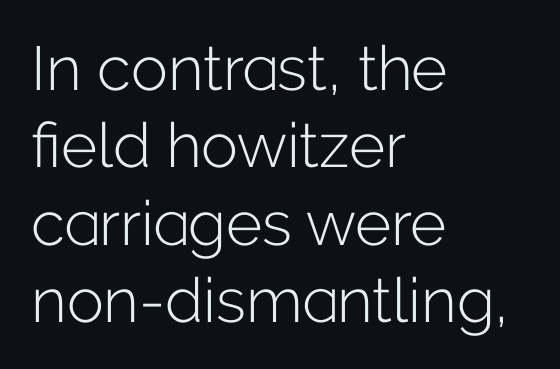
{"serif": "no", "italic": "no", "bold": "no", "weight": "light", "width": "normal", "stroke_contrast": "low", "x_height": "medium", "monospaced": "no", "underline": "no", "align": "left", "line_spacing": "normal", "line_spacing_ratio": 1.25, "letter_spacing": "normal", "letter_spacing_em": 0.0, "glyph_px": 62}
